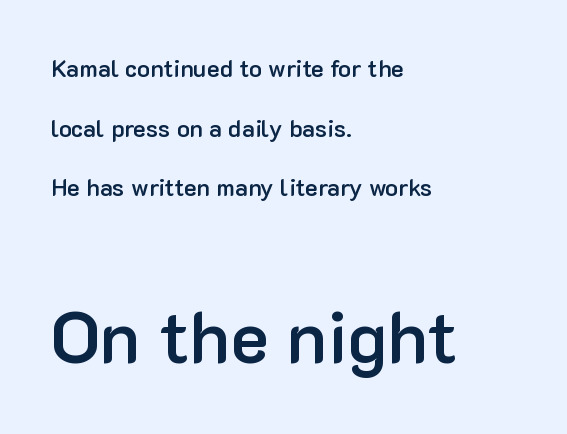
Size contrast runs from small at the top to large at the bottom. Heft: intermediate — a semibold. How are the letters spaced? Ordinarily, with no added tracking. The compositor pushed each line to the left boundary. A roman cut, with each character standing at attention.
